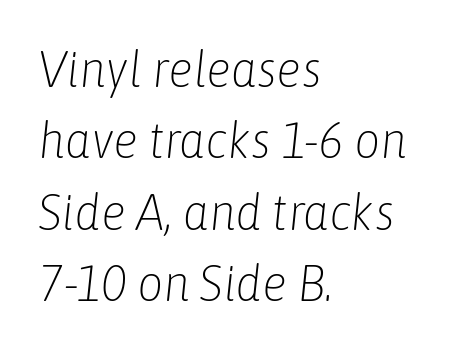
Q: Is the text bold? A: No.
Q: Is the text italic (slanted)? A: Yes, it leans right by about 6 degrees.
Q: Is the text underlined? A: No.
Q: How is the paragraph aligned? A: Left-aligned.
Q: Is the spacing between letters normal or unusually wide? A: Normal.
Q: Is the spacing between lines tight, normal or loose? A: Normal.
Q: Width (condensed, normal, or wide)? A: Condensed.
Q: Stroke contrast? A: Low.
Q: x-height? A: Medium.
Q: Monospaced? A: No.
